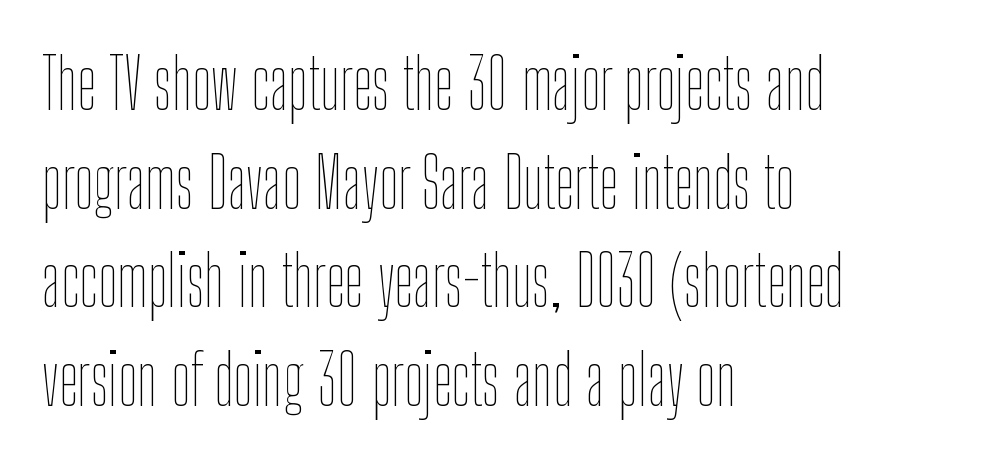
Q: Is the text bold? A: No.
Q: Is the text italic (slanted)? A: No, it is upright.
Q: Is the text underlined? A: No.
Q: How is the paragraph aligned? A: Left-aligned.
Q: Is the spacing between letters normal or unusually wide? A: Normal.
Q: Is the spacing between lines tight, normal or loose? A: Normal.
Q: Width (condensed, normal, or wide)? A: Condensed.
Q: Stroke contrast? A: Low.
Q: x-height? A: Medium.
Q: Monospaced? A: No.
